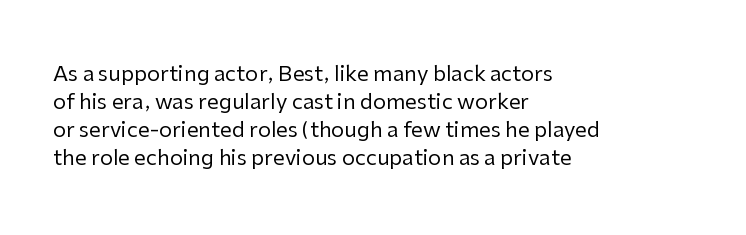
The paragraph has a hard left edge and a soft right edge. Rows of type keep a routine distance in the vertical direction. The letters sit at their default tracking, neither squeezed nor spread. Posture: vertical.
